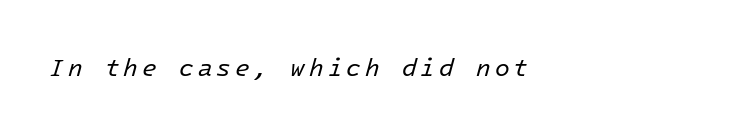
The weight tops out at a normal text grade. Rendered with sloped, italic letterforms. A clean baseline with only descenders dipping below it. Where is the straight margin? On the left.
